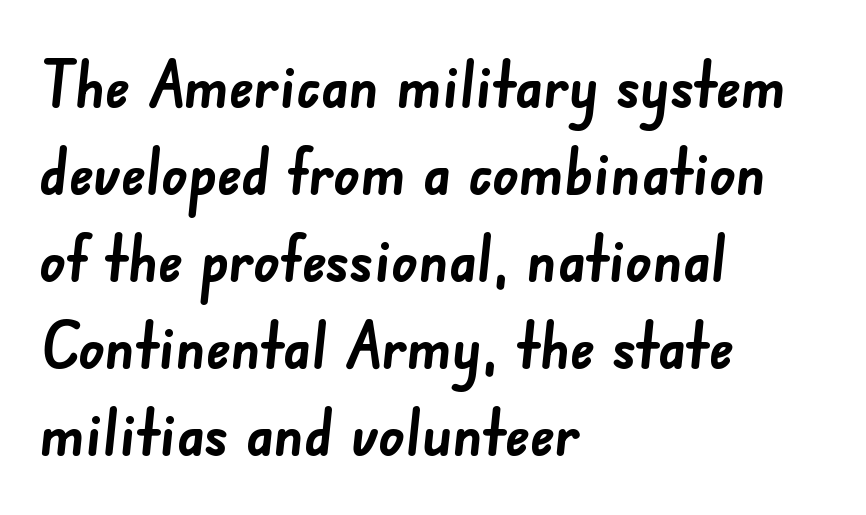
{"serif": "no", "bold": "yes", "weight": "semibold", "width": "normal", "stroke_contrast": "low", "x_height": "small", "monospaced": "no", "underline": "no", "align": "left", "line_spacing": "normal", "line_spacing_ratio": 1.36, "letter_spacing": "normal", "letter_spacing_em": 0.0, "glyph_px": 64}
